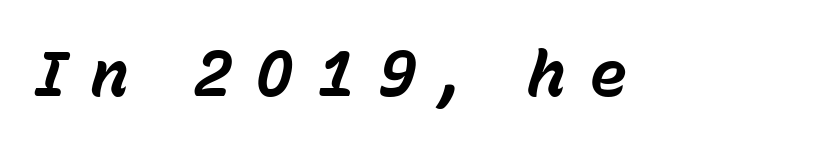
{"italic": "yes", "lean": "right", "slant_degrees": 15, "bold": "yes", "weight": "bold", "width": "normal", "stroke_contrast": "low", "x_height": "medium", "monospaced": "no", "underline": "no", "letter_spacing": "wide", "letter_spacing_em": 0.36, "glyph_px": 64}
